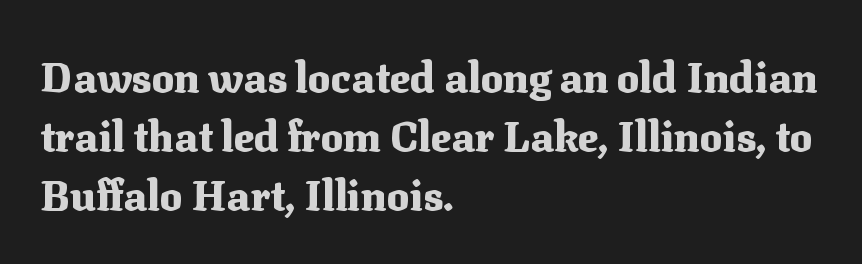
Between one letter and the next there's only the usual sliver of space. This rendering employs a face with finishing strokes, i.e., a serif. Every row of glyphs begins at an identical x-position on the left. Honestly, there is no underline to notice here at all.
